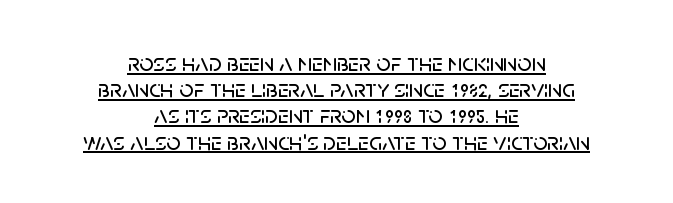
Q: Is the text italic (slanted)? A: No, it is upright.
Q: Is the text underlined? A: Yes.
Q: How is the paragraph aligned? A: Centered.
Q: Is the spacing between letters normal or unusually wide? A: Normal.
Q: Is the spacing between lines tight, normal or loose? A: Tight.
